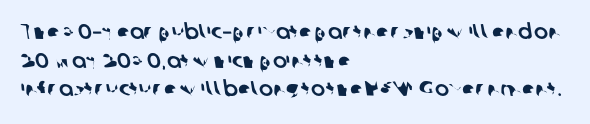
Q: Is the text underlined? A: No.
Q: How is the paragraph aligned? A: Left-aligned.
Q: Is the spacing between letters normal or unusually wide? A: Normal.
Q: Is the spacing between lines tight, normal or loose? A: Normal.
